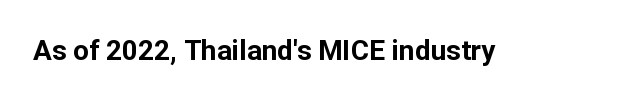
Q: Is the text bold? A: Yes.
Q: Is the text italic (slanted)? A: No, it is upright.
Q: Is the typeface a serif or a sans-serif typeface? A: Sans-serif.
Q: Is the text underlined? A: No.
Q: Is the spacing between letters normal or unusually wide? A: Normal.
Q: Width (condensed, normal, or wide)? A: Normal.
Q: Stroke contrast? A: Low.
Q: x-height? A: Medium.
Q: Monospaced? A: No.
